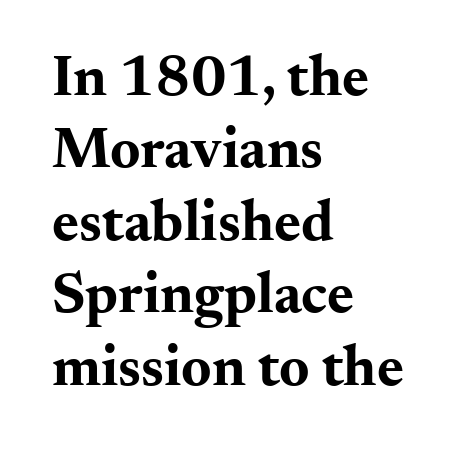
As a designer I'd log this as weight 700, bold. When letters stand straight like this, we call the style roman or upright. This rendering leaves character spacing at its baseline value. The rendering anchors every line to the left-hand side.
